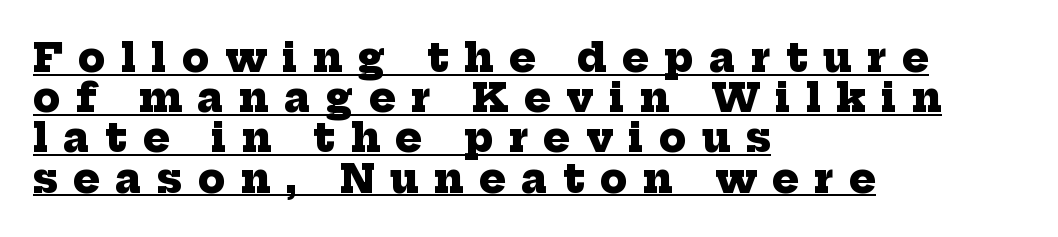
Which margin do the lines hug? The left one — the right edge is uneven. Here the glyphs are tracked loosely, breaking word shapes into spaced letters. In designer terms, the underline attribute is active on this setting. Here the designer chose a conventional face with non-uniform glyph widths. A typesetter would label this face a serif. Bold? Absolutely — the strokes are thick and heavy.
